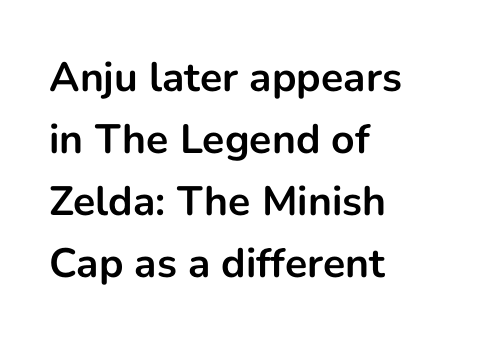
{"serif": "no", "italic": "no", "bold": "yes", "weight": "bold", "width": "normal", "stroke_contrast": "low", "x_height": "medium", "monospaced": "no", "underline": "no", "align": "left", "line_spacing": "normal", "line_spacing_ratio": 1.51, "letter_spacing": "normal", "letter_spacing_em": 0.0, "glyph_px": 41}
